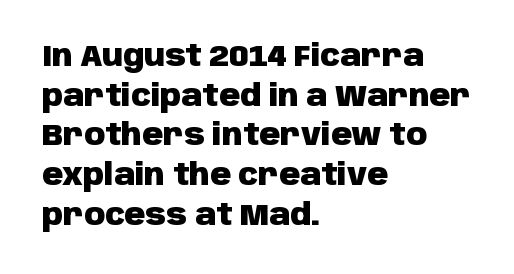
The image shows 29 px heavy sans-serif type, upright; set left-aligned, normal line spacing (1.37x), normal letter spacing, not underlined; low stroke contrast and a large x-height.
